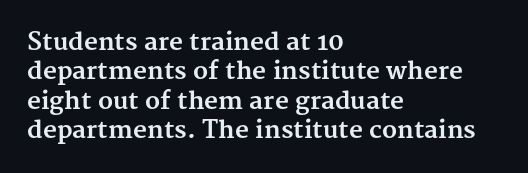
The image shows 24 px bold type, upright; set left-aligned, line spacing 1.22x, normal letter spacing, not underlined.
